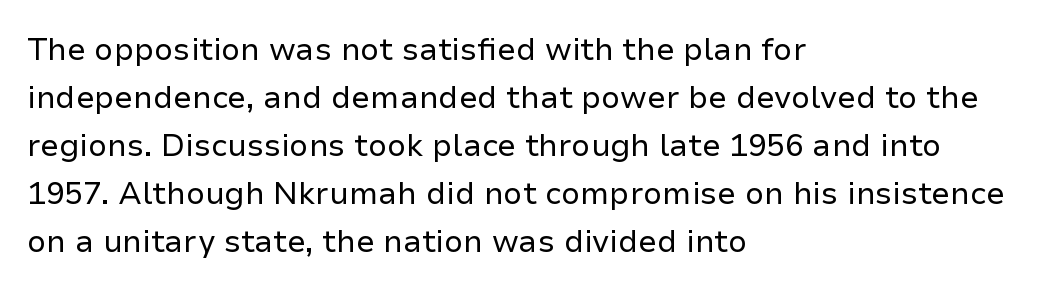
{"serif": "no", "italic": "no", "bold": "no", "weight": "regular", "width": "normal", "stroke_contrast": "low", "x_height": "medium", "monospaced": "no", "underline": "no", "align": "left", "line_spacing": "normal", "line_spacing_ratio": 1.55, "letter_spacing": "normal", "letter_spacing_em": 0.0, "glyph_px": 31}
